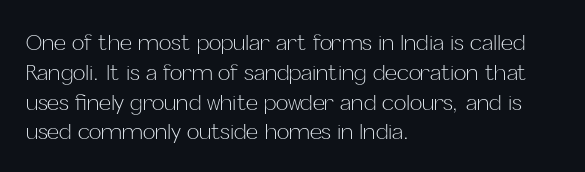
Q: Is the text bold? A: No.
Q: Is the text italic (slanted)? A: No, it is upright.
Q: Is the text underlined? A: No.
Q: How is the paragraph aligned? A: Left-aligned.
Q: Is the spacing between letters normal or unusually wide? A: Normal.
Q: Is the spacing between lines tight, normal or loose? A: Normal.
